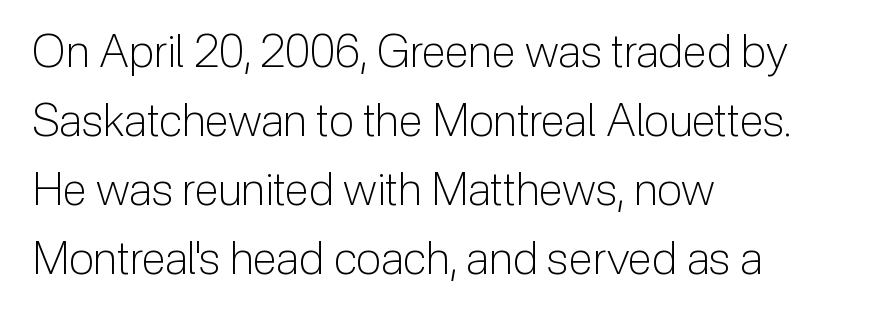
The image shows 45 px light sans-serif type, upright; set left-aligned, normal line spacing (1.53x), normal letter spacing, not underlined; low stroke contrast and a medium x-height.
